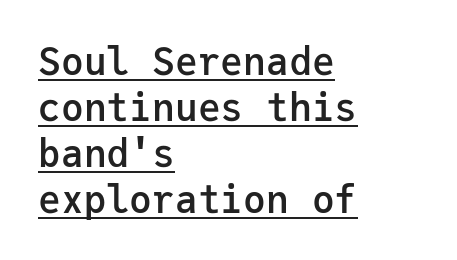
{"serif": "no", "italic": "no", "bold": "semi", "weight": "semibold", "width": "normal", "stroke_contrast": "low", "x_height": "medium", "monospaced": "yes", "underline": "yes", "align": "left", "line_spacing_ratio": 1.21, "letter_spacing": "normal", "letter_spacing_em": 0.0, "glyph_px": 38}
